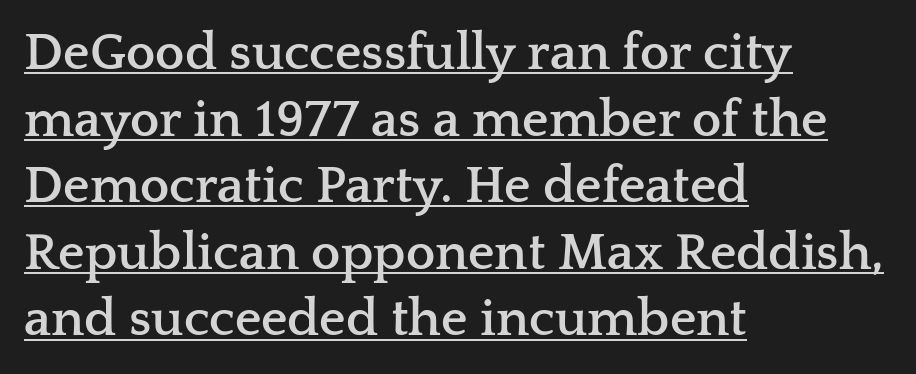
Q: Is the text bold? A: Yes.
Q: Is the text italic (slanted)? A: No, it is upright.
Q: Is the typeface a serif or a sans-serif typeface? A: Serif.
Q: Is the text underlined? A: Yes.
Q: How is the paragraph aligned? A: Left-aligned.
Q: Is the spacing between letters normal or unusually wide? A: Normal.
Q: Is the spacing between lines tight, normal or loose? A: Normal.
Q: Width (condensed, normal, or wide)? A: Wide.
Q: Stroke contrast? A: Low.
Q: x-height? A: Medium.
Q: Monospaced? A: No.
